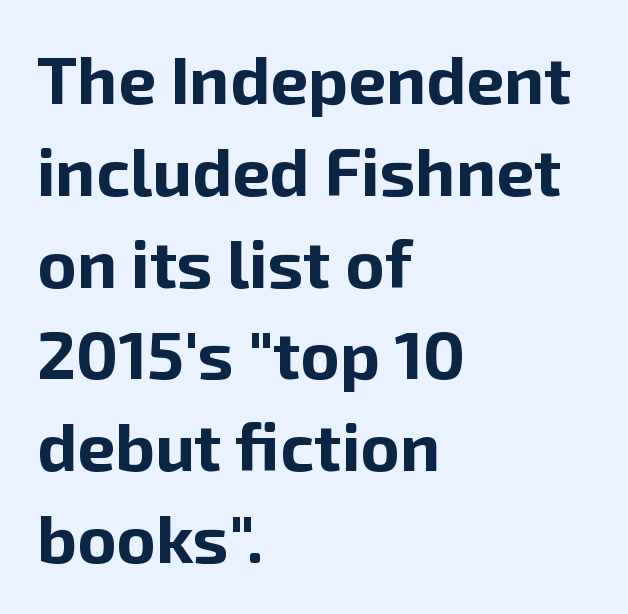
The image shows 67 px bold sans-serif type, upright; set left-aligned, normal line spacing (1.37x), normal letter spacing, not underlined; low stroke contrast and a medium x-height.
